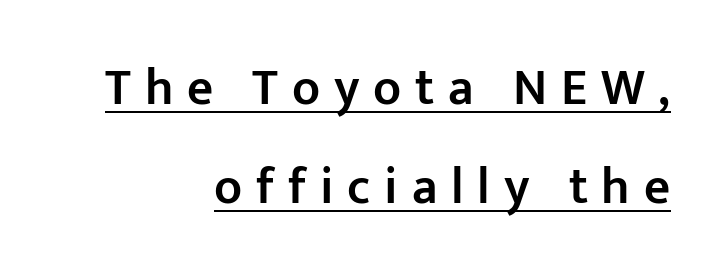
Q: Is the text bold? A: Semi-bold.
Q: Is the text italic (slanted)? A: No, it is upright.
Q: Is the typeface a serif or a sans-serif typeface? A: Sans-serif.
Q: Is the text underlined? A: Yes.
Q: How is the paragraph aligned? A: Right-aligned.
Q: Is the spacing between letters normal or unusually wide? A: Unusually wide.
Q: Is the spacing between lines tight, normal or loose? A: Loose.
Q: Width (condensed, normal, or wide)? A: Normal.
Q: Stroke contrast? A: Low.
Q: x-height? A: Medium.
Q: Monospaced? A: No.
